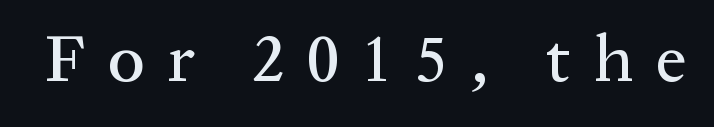
{"serif": "yes", "italic": "no", "width": "normal", "stroke_contrast": "medium", "x_height": "medium", "monospaced": "no", "underline": "no", "letter_spacing": "wide", "letter_spacing_em": 0.33, "glyph_px": 68}
